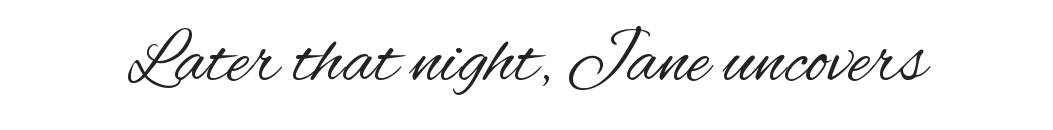
The image shows 75 px regular-weight, condensed sans-serif type; set normal letter spacing, not underlined; medium stroke contrast and a small x-height.
